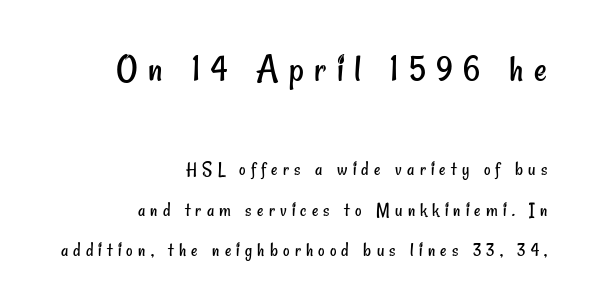
Q: Is the text bold? A: No.
Q: Is the typeface a serif or a sans-serif typeface? A: Sans-serif.
Q: Is the text underlined? A: No.
Q: How is the paragraph aligned? A: Right-aligned.
Q: Is the spacing between letters normal or unusually wide? A: Unusually wide.
Q: Is the spacing between lines tight, normal or loose? A: Loose.
Q: Which block of text is set in a larger size, the first (top) or the second (bottom)? A: The first (top) one.
Q: Width (condensed, normal, or wide)? A: Condensed.
Q: Stroke contrast? A: Low.
Q: x-height? A: Small.
Q: Monospaced? A: No.
